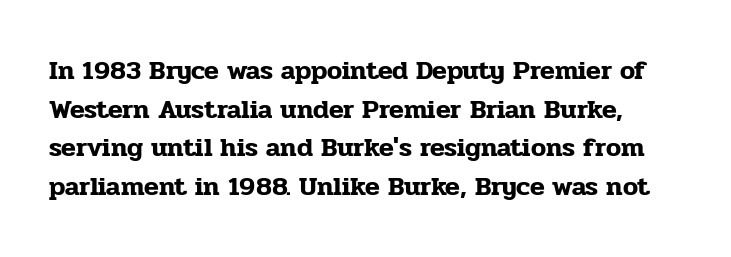
The image shows 27 px text type, upright; set normal line spacing (1.43x), normal letter spacing, not underlined.
